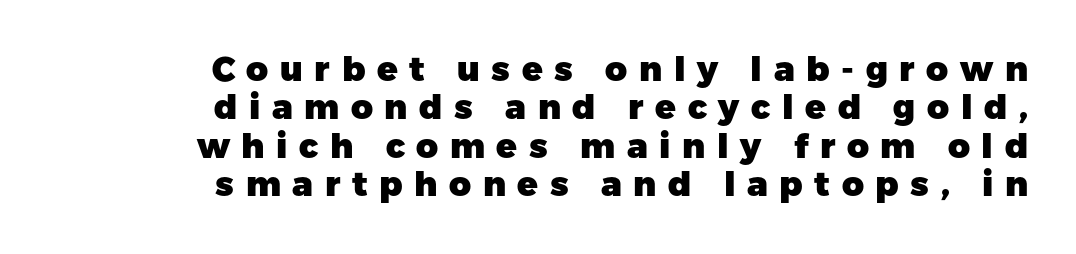
{"serif": "no", "italic": "no", "bold": "yes", "weight": "heavy", "width": "normal", "stroke_contrast": "low", "x_height": "medium", "monospaced": "no", "underline": "no", "align": "right", "line_spacing": "tight", "line_spacing_ratio": 1.13, "letter_spacing": "wide", "letter_spacing_em": 0.34, "glyph_px": 34}
